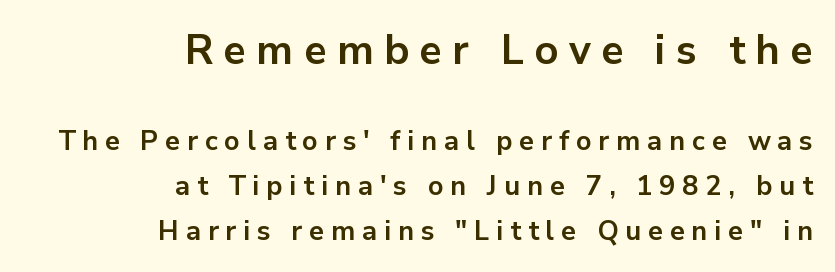
Does extra space separate the letters? Yes, quite a lot of it. Decoration check: the copy has no underline. Typeset ragged left — the right edge is the straight one. The rendering shows plain stroke endings on the letterforms — a sans-serif design.
